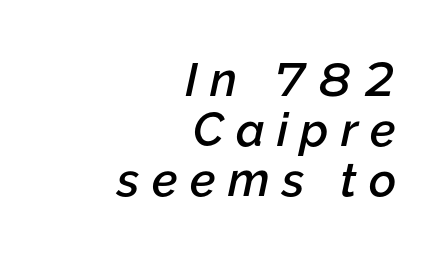
Students, note that the glyphs here are deliberately spaced far apart. Decoration check: the copy has no underline. The space between consecutive lines is stingy. Designer's note — italics engaged. Casual observation: everything's shoved over to the right.
